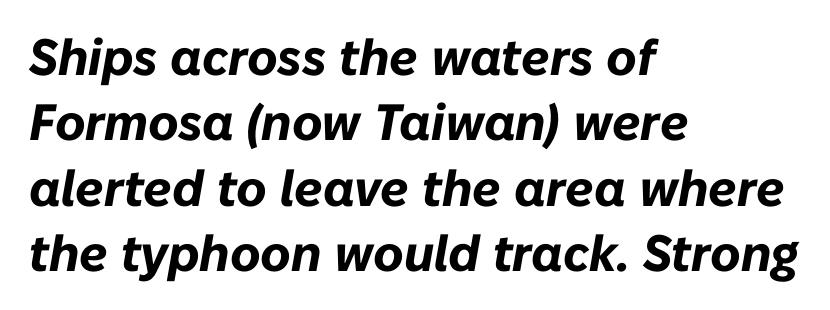
Q: Is the text bold? A: Yes.
Q: Is the text italic (slanted)? A: Yes, it leans right by about 10 degrees.
Q: Is the text underlined? A: No.
Q: How is the paragraph aligned? A: Left-aligned.
Q: Is the spacing between letters normal or unusually wide? A: Normal.
Q: Is the spacing between lines tight, normal or loose? A: Normal.
Q: Width (condensed, normal, or wide)? A: Normal.
Q: Stroke contrast? A: Low.
Q: x-height? A: Medium.
Q: Monospaced? A: No.
